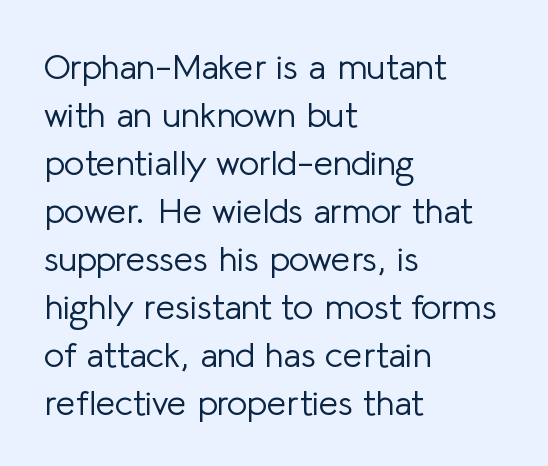
Q: Is the text bold? A: No.
Q: Is the text italic (slanted)? A: No, it is upright.
Q: Is the typeface a serif or a sans-serif typeface? A: Sans-serif.
Q: Is the text underlined? A: No.
Q: How is the paragraph aligned? A: Left-aligned.
Q: Is the spacing between letters normal or unusually wide? A: Normal.
Q: Is the spacing between lines tight, normal or loose? A: Normal.
Q: Width (condensed, normal, or wide)? A: Normal.
Q: Stroke contrast? A: Low.
Q: x-height? A: Medium.
Q: Monospaced? A: No.
